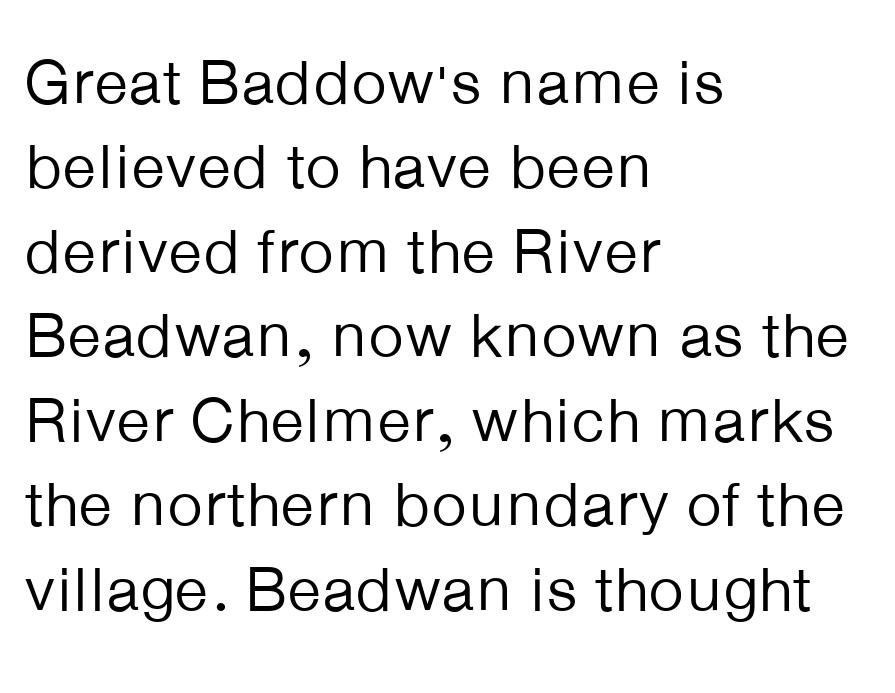
The image shows 63 px regular-weight sans-serif type, upright; set left-aligned, normal line spacing (1.34x), normal letter spacing, not underlined; low stroke contrast and a medium x-height.
